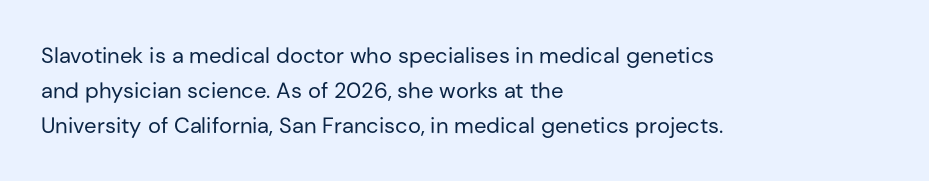
The image shows 22 px text type, upright; set left-aligned, normal line spacing (1.58x), normal letter spacing, not underlined.
